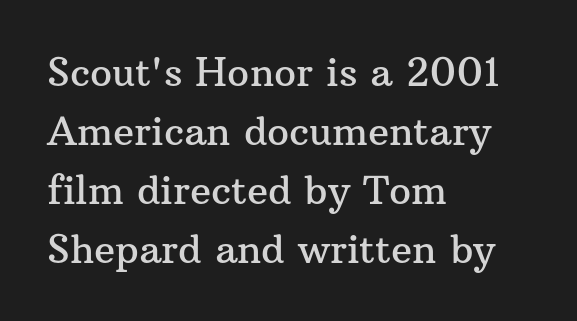
The image shows 39 px serif type, upright; set left-aligned, normal line spacing (1.51x), normal letter spacing, not underlined; medium stroke contrast and a medium x-height.
